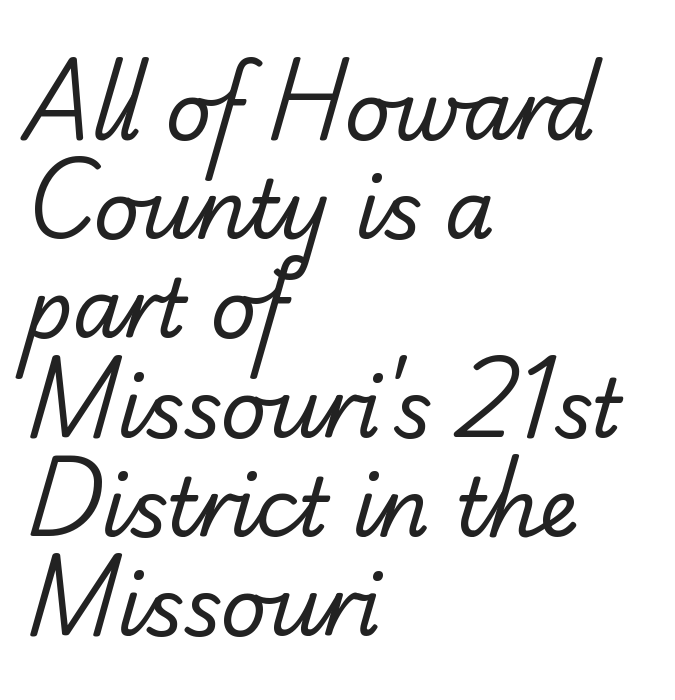
{"serif": "no", "bold": "no", "weight": "regular", "width": "normal", "stroke_contrast": "low", "x_height": "small", "monospaced": "no", "underline": "no", "align": "left", "line_spacing_ratio": 1.24, "letter_spacing": "normal", "letter_spacing_em": 0.0, "glyph_px": 80}
